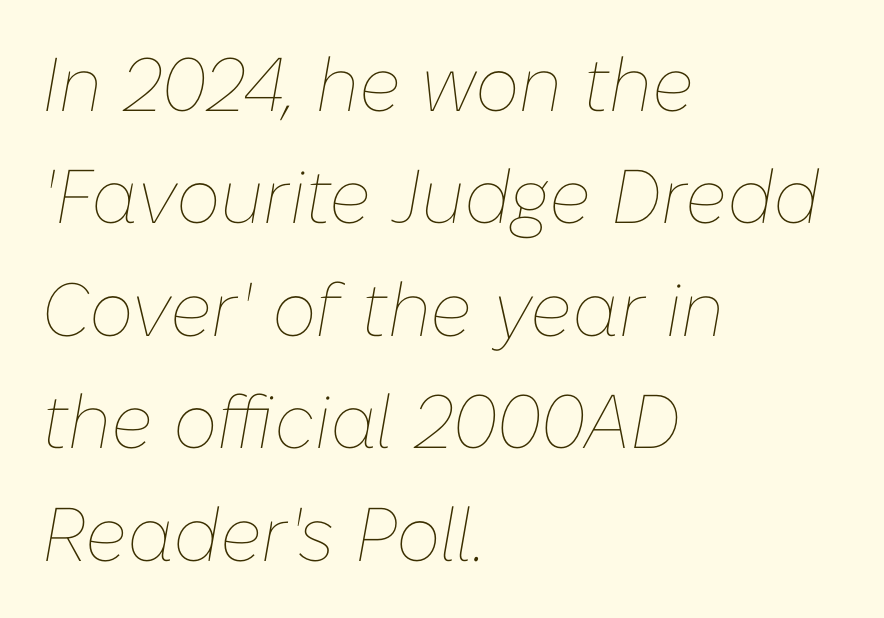
The weight would be labelled regular, book, light, or lighter still. Nobody drew a line under any word here. Regular leading. Spacing verdict: proportional, widths tailored to each character. Notice how the stems are inclined rather than vertical — that's the hallmark of italics.
